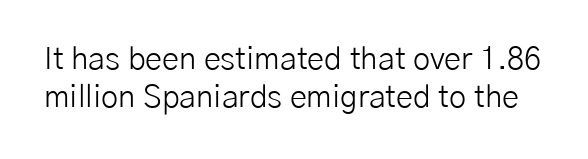
{"serif": "no", "italic": "no", "bold": "no", "weight": "light", "width": "normal", "stroke_contrast": "low", "x_height": "medium", "monospaced": "no", "underline": "no", "line_spacing_ratio": 1.23, "letter_spacing": "normal", "letter_spacing_em": 0.0, "glyph_px": 31}
